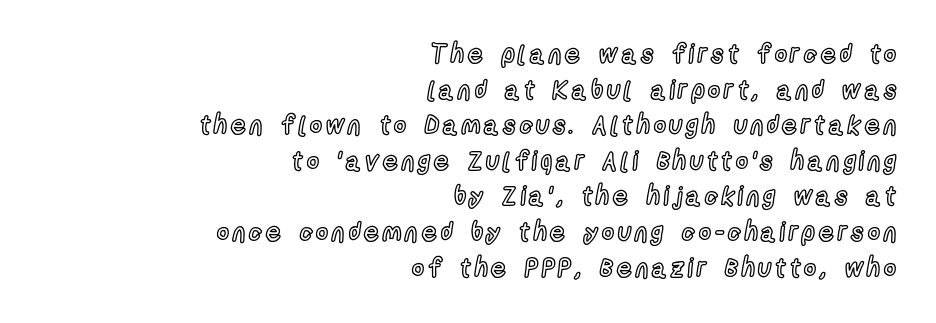
Q: Is the text italic (slanted)? A: Yes.
Q: Is the text underlined? A: No.
Q: How is the paragraph aligned? A: Right-aligned.
Q: Is the spacing between lines tight, normal or loose? A: Normal.
